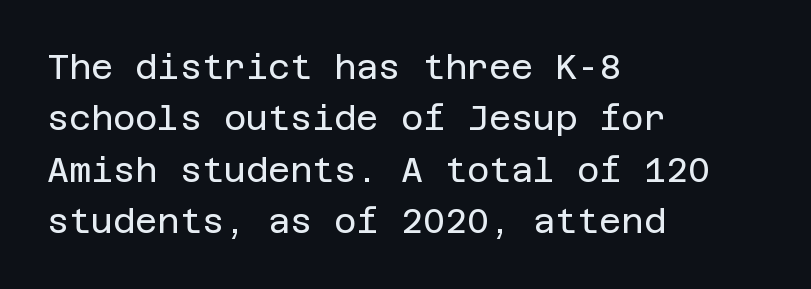
Default kerning and tracking; the words read as compact shapes. Any mark beneath the type? The region is blank. The glyphs in this specimen are sans serif. The typography opts for an upright posture over an oblique one. A light-to-regular cut is what we see here. If you drew a ruler down the left edge, every line would touch it.
